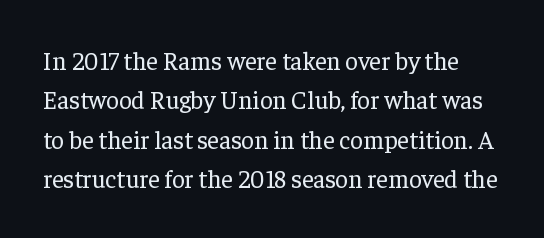
Observe the ordinary spacing: letters are neighbours, not strangers. Unlike italic type, these characters show no tilt at all. Words float on clear page, feet unadorned. Regular leading. Weight: regular or lighter.
